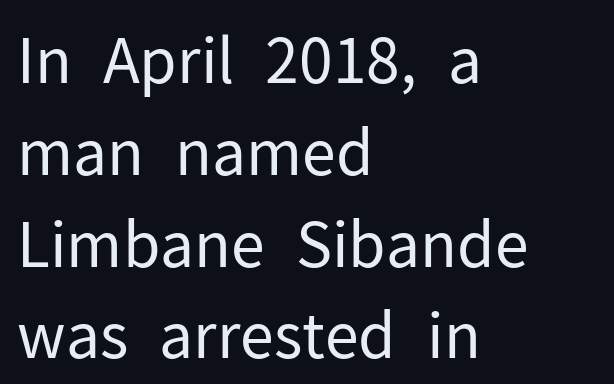
{"serif": "no", "italic": "no", "bold": "no", "weight": "regular", "width": "normal", "stroke_contrast": "low", "x_height": "medium", "monospaced": "no", "underline": "no", "align": "left", "line_spacing": "normal", "line_spacing_ratio": 1.48, "letter_spacing": "normal", "letter_spacing_em": 0.0, "glyph_px": 62}
